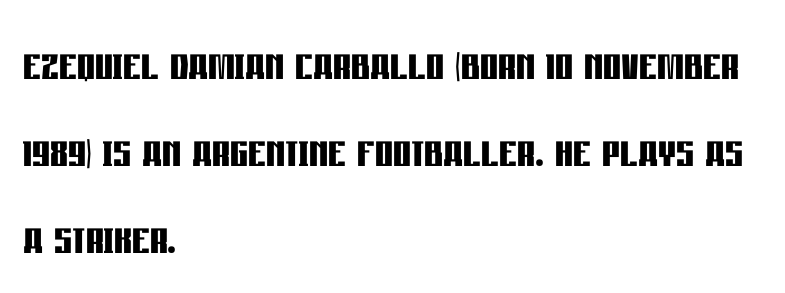
Q: Is the text bold? A: Yes.
Q: Is the text italic (slanted)? A: No, it is upright.
Q: Is the typeface a serif or a sans-serif typeface? A: Sans-serif.
Q: Is the text underlined? A: No.
Q: How is the paragraph aligned? A: Left-aligned.
Q: Is the spacing between letters normal or unusually wide? A: Normal.
Q: Is the spacing between lines tight, normal or loose? A: Normal.
Q: Width (condensed, normal, or wide)? A: Condensed.
Q: Stroke contrast? A: Low.
Q: x-height? A: Large.
Q: Monospaced? A: No.
